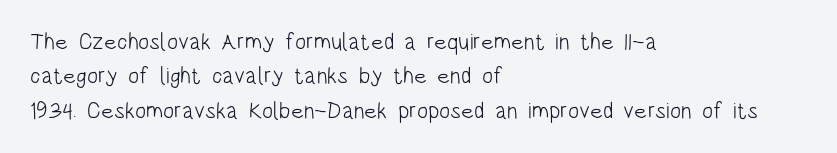
Observe the ordinary spacing: letters are neighbours, not strangers. Only glyphs here, with clear space below each row. Honestly, the row spacing looks completely unremarkable. No letter is thick-stroked: the sample isn't bold.
